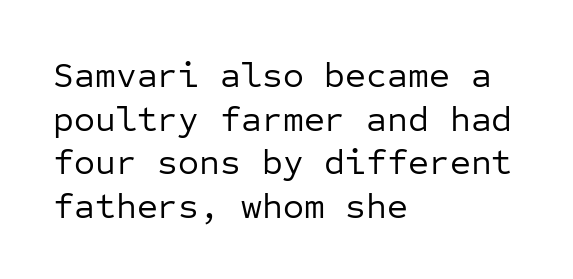
Any mark beneath the type? The region is blank. Stroke mass is kept to a normal reading level or below. Notice how the stems are strictly vertical — no italics here. How are the letters spaced? Ordinarily, with no added tracking. Teacher's note: observe the even left margin — that is flush-left alignment.
